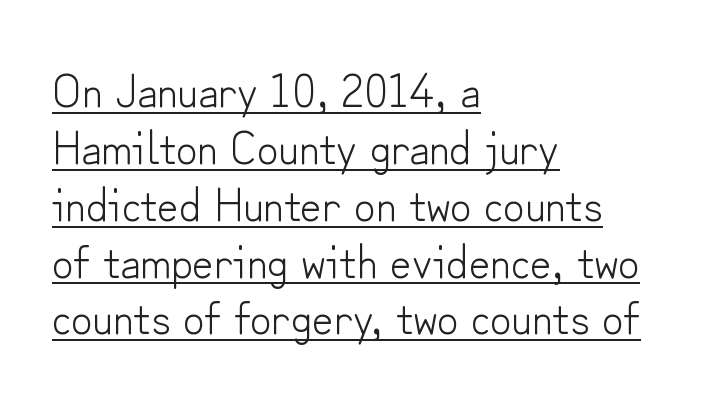
The passage is arranged the way most books set body copy — flush left. The passage shown is typeset with a sans-serif family. Ink coverage per letter is moderate at most. You can see a thin bar hugging the bottom of the glyphs. Students, note that the glyphs here touch the page at normal intervals. The specimen reads as upright at a glance.
